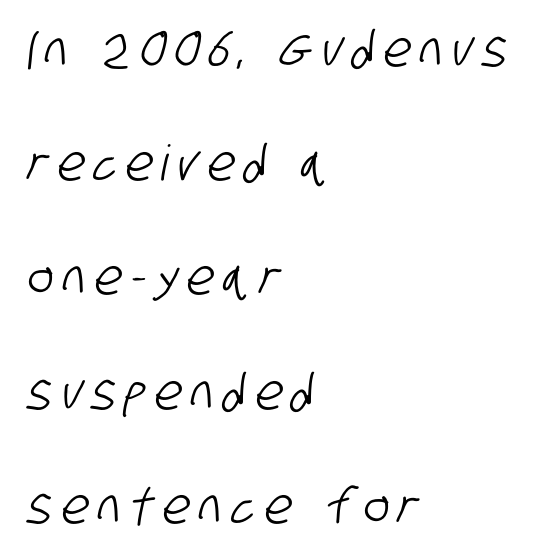
This sample has the flowing, uneven cadence of proportional lettering. Plain, unruled lines of type. Typographically, this falls in the sans-serif category. The line-height multiplier appears high, well above default. Horizontally, the lines are justified to the leading edge only.
